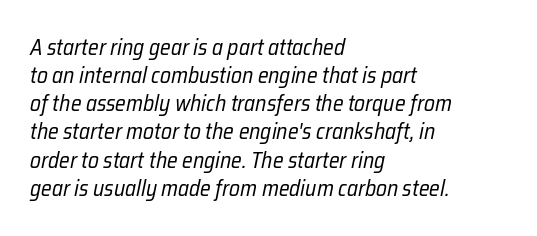
Only glyphs here, with clear space below each row. The specimen reads as italic at a glance. The passage shown stacks its lines at a standard gap. Which margin do the lines hug? The left one — the right edge is uneven. Each stroke keeps to a modest, everyday thickness or less. The face used here is rendered with its standard letterfit.
